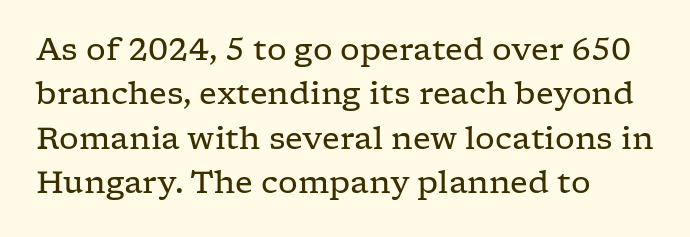
Q: Is the text bold? A: No.
Q: Is the text italic (slanted)? A: No, it is upright.
Q: Is the typeface a serif or a sans-serif typeface? A: Serif.
Q: Is the text underlined? A: No.
Q: How is the paragraph aligned? A: Left-aligned.
Q: Is the spacing between letters normal or unusually wide? A: Normal.
Q: Is the spacing between lines tight, normal or loose? A: Normal.
Q: Width (condensed, normal, or wide)? A: Wide.
Q: Stroke contrast? A: Low.
Q: x-height? A: Medium.
Q: Monospaced? A: No.
